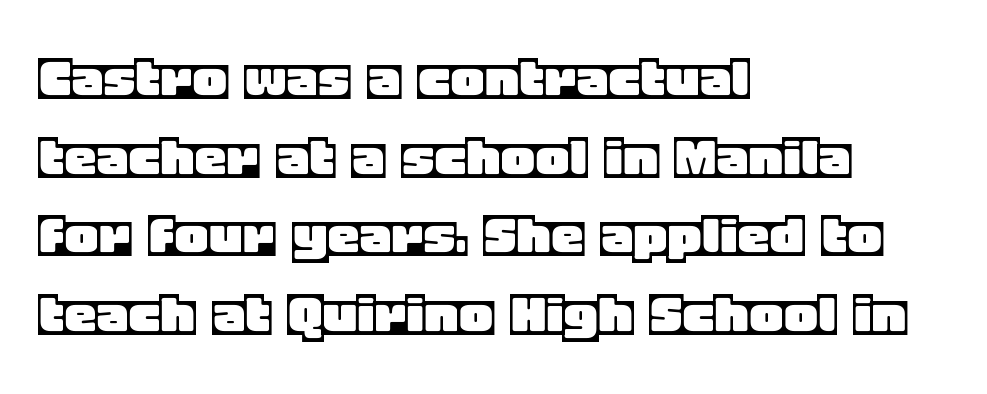
{"italic": "no", "width": "normal", "x_height": "large", "monospaced": "no", "underline": "no", "align": "left", "line_spacing_ratio": 1.21, "letter_spacing": "normal", "letter_spacing_em": 0.0, "glyph_px": 65}
